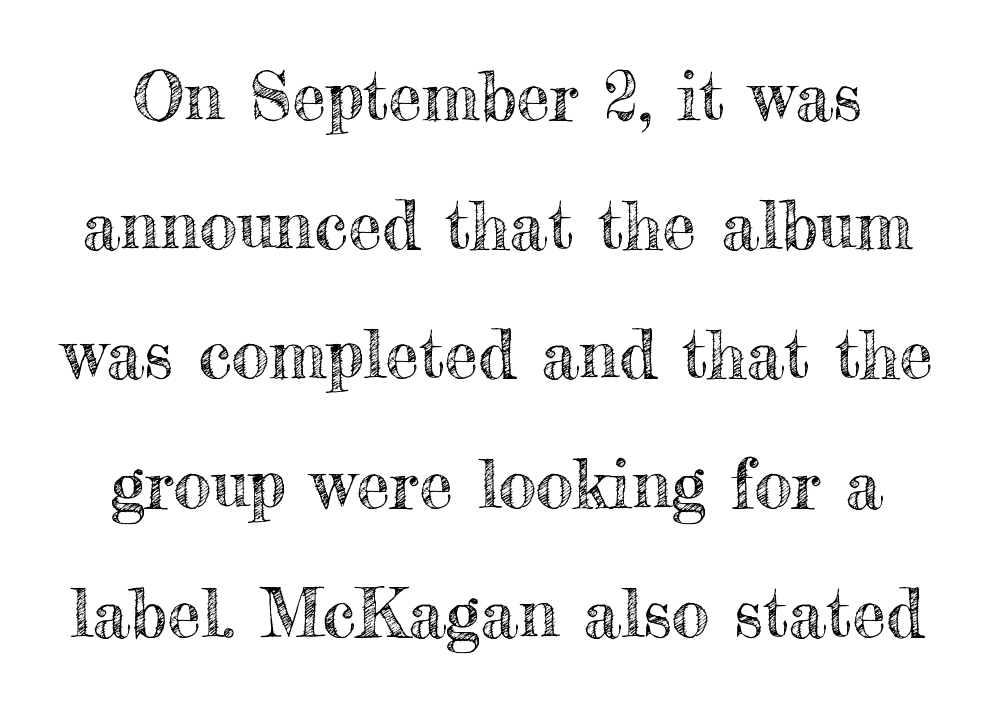
Q: Is the text italic (slanted)? A: No, it is upright.
Q: Is the text underlined? A: No.
Q: Is the spacing between letters normal or unusually wide? A: Normal.
Q: Is the spacing between lines tight, normal or loose? A: Loose.
Q: Width (condensed, normal, or wide)? A: Normal.
Q: x-height? A: Small.
Q: Monospaced? A: No.
